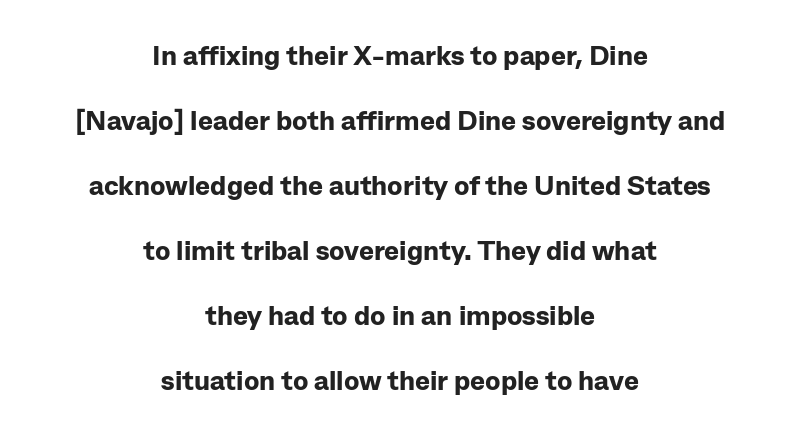
Q: Is the text bold? A: Yes.
Q: Is the text italic (slanted)? A: No, it is upright.
Q: Is the typeface a serif or a sans-serif typeface? A: Sans-serif.
Q: Is the text underlined? A: No.
Q: How is the paragraph aligned? A: Centered.
Q: Is the spacing between letters normal or unusually wide? A: Normal.
Q: Is the spacing between lines tight, normal or loose? A: Loose.
Q: Width (condensed, normal, or wide)? A: Normal.
Q: Stroke contrast? A: Low.
Q: x-height? A: Medium.
Q: Monospaced? A: No.
